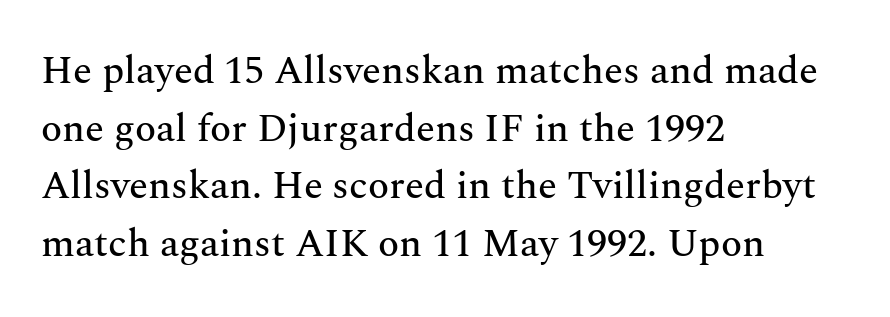
The rendering shows small feet on the letterforms — a serif design. Letter spacing: default. Here the designer chose a conventional face with non-uniform glyph widths. The axis of the letterforms is exactly vertical. Underline: absent.
